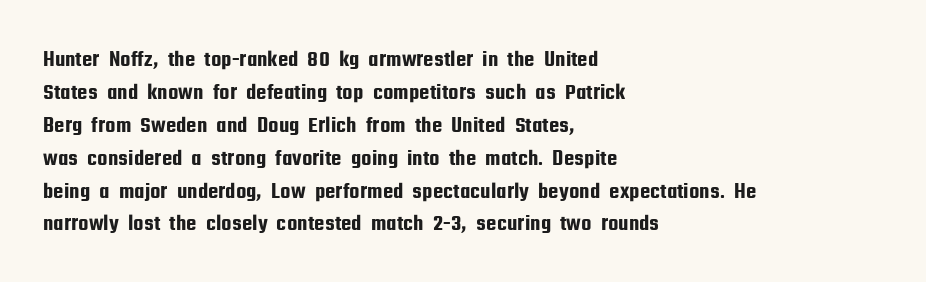
Q: Is the text italic (slanted)? A: No, it is upright.
Q: Is the text underlined? A: No.
Q: How is the paragraph aligned? A: Left-aligned.
Q: Is the spacing between letters normal or unusually wide? A: Normal.
Q: Is the spacing between lines tight, normal or loose? A: Normal.
